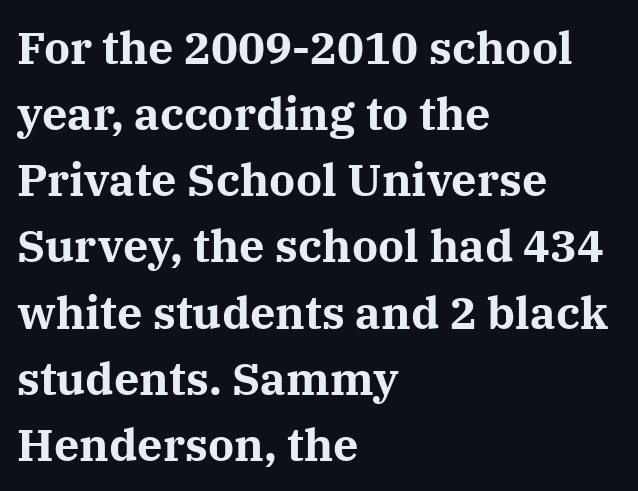
Q: Is the text bold? A: Yes.
Q: Is the text italic (slanted)? A: No, it is upright.
Q: Is the typeface a serif or a sans-serif typeface? A: Serif.
Q: Is the text underlined? A: No.
Q: How is the paragraph aligned? A: Left-aligned.
Q: Is the spacing between letters normal or unusually wide? A: Normal.
Q: Is the spacing between lines tight, normal or loose? A: Normal.
Q: Width (condensed, normal, or wide)? A: Normal.
Q: Stroke contrast? A: Medium.
Q: x-height? A: Medium.
Q: Monospaced? A: No.
